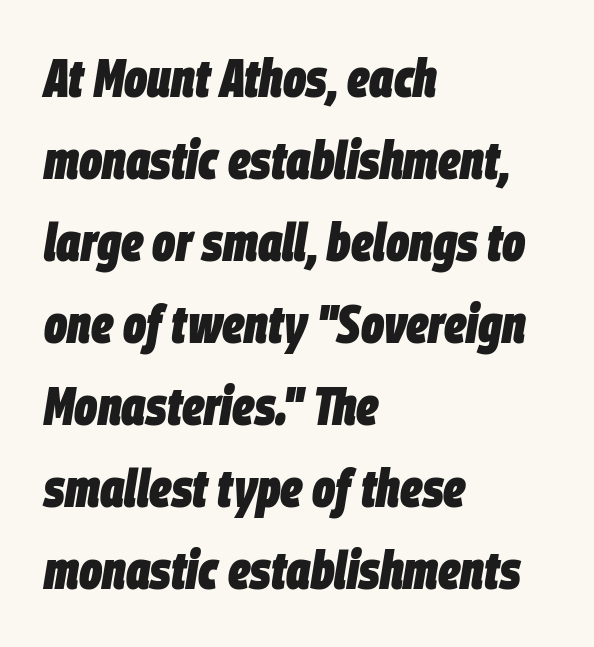
The image shows 54 px heavy, condensed type, italic (leaning right); set left-aligned, normal line spacing (1.52x), normal letter spacing, not underlined; low stroke contrast and a large x-height.
